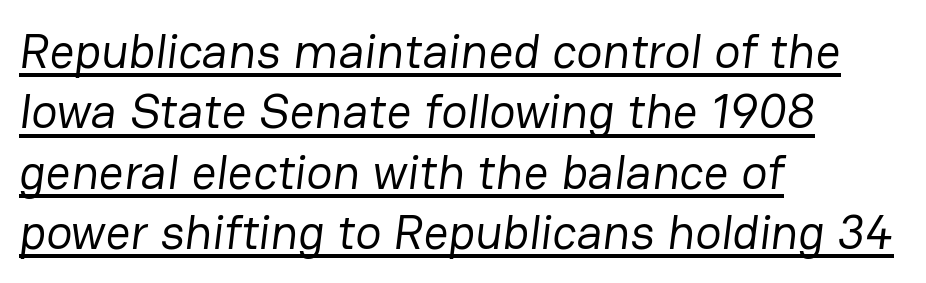
The rendered words wear a rule along their underside. A typesetter would call this zero additional tracking. Character widths vary here, with narrow letters taking less room than wide ones. The passage shown is typeset with a sans-serif family. Stems and bowls with no extra thickness — not bold. Which margin do the lines hug? The left one — the right edge is uneven.
